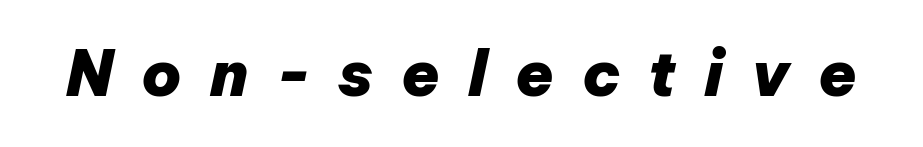
{"italic": "yes", "lean": "right", "slant_degrees": 12, "bold": "yes", "weight": "heavy", "width": "normal", "stroke_contrast": "low", "x_height": "medium", "monospaced": "no", "underline": "no", "letter_spacing": "wide", "letter_spacing_em": 0.45, "glyph_px": 62}
